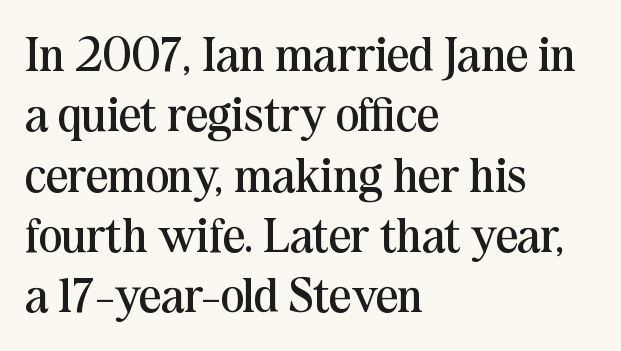
Q: Is the text bold? A: No.
Q: Is the text italic (slanted)? A: No, it is upright.
Q: Is the typeface a serif or a sans-serif typeface? A: Serif.
Q: Is the text underlined? A: No.
Q: How is the paragraph aligned? A: Left-aligned.
Q: Is the spacing between letters normal or unusually wide? A: Normal.
Q: Width (condensed, normal, or wide)? A: Normal.
Q: Stroke contrast? A: Medium.
Q: x-height? A: Medium.
Q: Monospaced? A: No.
